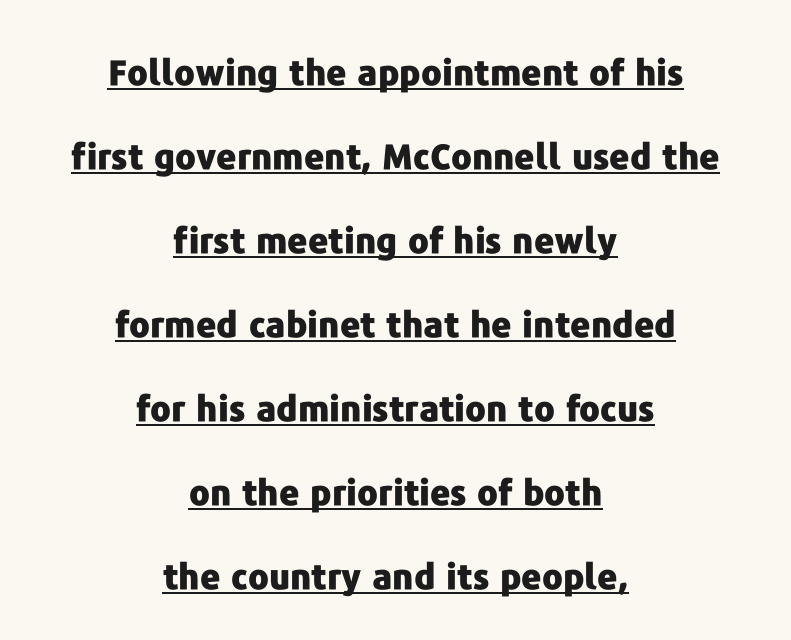
Heavy-handed strokes throughout: this text is bold. Type style note: lacks serifs. This sample carries an underscore along the baseline area. Quick note: not italic, upright.
